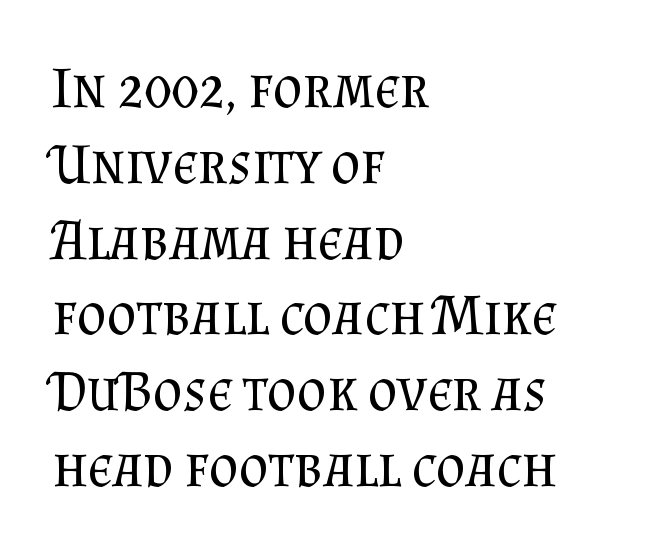
No word sits above an underline. The letterforms sit shoulder to shoulder at normal distance. The text was rendered using a seriffed face with decorative stroke endings. The letters stand straight up with perfectly vertical stems. The line-height multiplier appears to be the usual default. A typesetter would call this proportional, since set widths differ per character.
